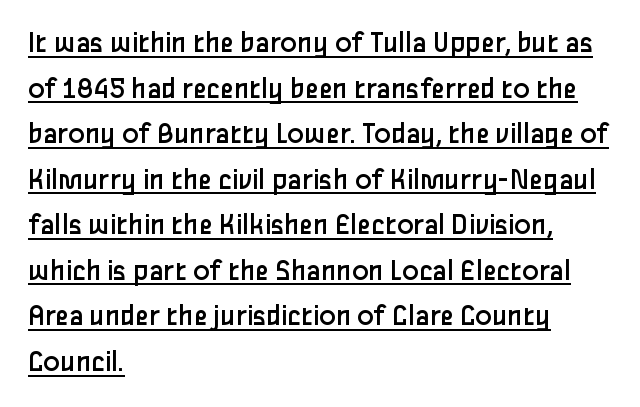
{"serif": "no", "italic": "no", "bold": "no", "weight": "regular", "width": "normal", "stroke_contrast": "low", "x_height": "medium", "monospaced": "no", "underline": "yes", "align": "left", "line_spacing": "normal", "line_spacing_ratio": 1.47, "letter_spacing": "normal", "letter_spacing_em": 0.0, "glyph_px": 31}
